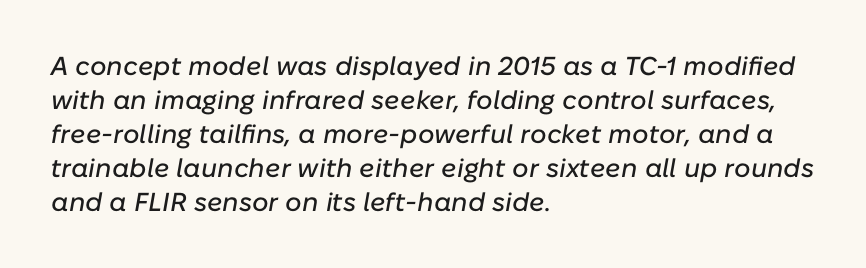
Q: Is the text italic (slanted)? A: Yes, it leans right by about 10 degrees.
Q: Is the text underlined? A: No.
Q: How is the paragraph aligned? A: Left-aligned.
Q: Is the spacing between letters normal or unusually wide? A: Normal.
Q: Is the spacing between lines tight, normal or loose? A: Normal.
